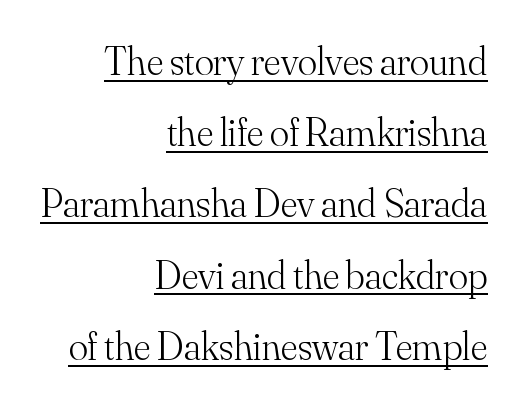
Q: Is the text bold? A: No.
Q: Is the text italic (slanted)? A: No, it is upright.
Q: Is the typeface a serif or a sans-serif typeface? A: Serif.
Q: Is the text underlined? A: Yes.
Q: How is the paragraph aligned? A: Right-aligned.
Q: Is the spacing between letters normal or unusually wide? A: Normal.
Q: Width (condensed, normal, or wide)? A: Normal.
Q: Stroke contrast? A: Medium.
Q: x-height? A: Small.
Q: Monospaced? A: No.
